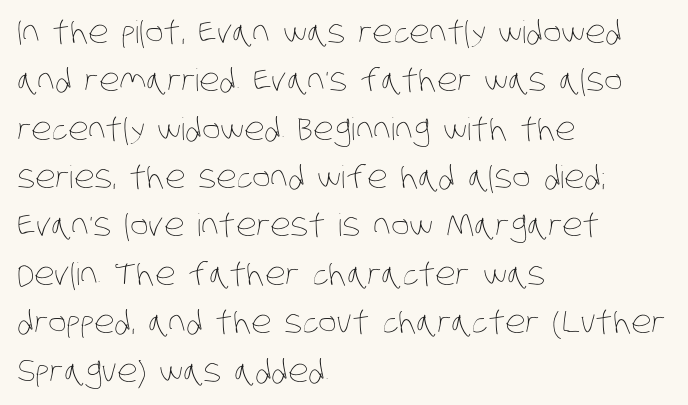
The image shows 31 px thin, condensed type; set left-aligned, normal line spacing (1.56x), normal letter spacing, not underlined; low stroke contrast and a large x-height.
